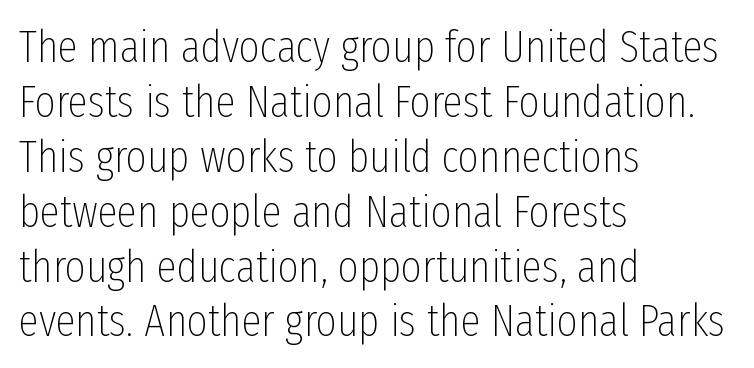
Q: Is the text bold? A: No.
Q: Is the text italic (slanted)? A: No, it is upright.
Q: Is the typeface a serif or a sans-serif typeface? A: Sans-serif.
Q: Is the text underlined? A: No.
Q: How is the paragraph aligned? A: Left-aligned.
Q: Is the spacing between letters normal or unusually wide? A: Normal.
Q: Width (condensed, normal, or wide)? A: Condensed.
Q: Stroke contrast? A: Low.
Q: x-height? A: Medium.
Q: Monospaced? A: No.
